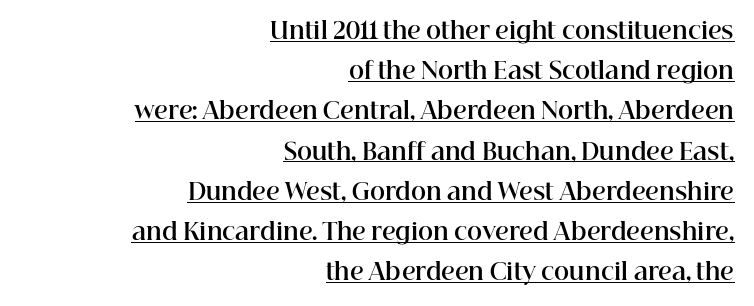
Thick stems and heavy bowls — unmistakably bold. Emphasis is given by a line drawn under the lettering. Observe the ordinary spacing: letters are neighbours, not strangers. Designer's note — italics off, roman on. The lines in this sample share a right terminus and differ only in where they begin.
